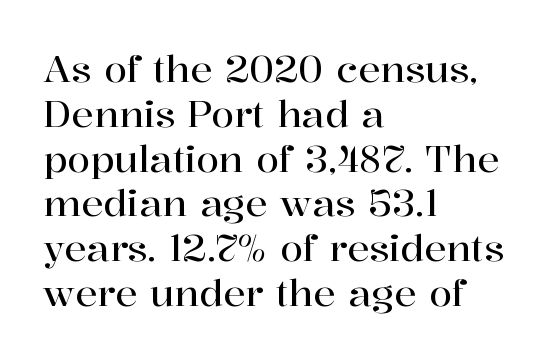
Q: Is the text italic (slanted)? A: No, it is upright.
Q: Is the typeface a serif or a sans-serif typeface? A: Serif.
Q: Is the text underlined? A: No.
Q: How is the paragraph aligned? A: Left-aligned.
Q: Is the spacing between letters normal or unusually wide? A: Normal.
Q: Width (condensed, normal, or wide)? A: Normal.
Q: Stroke contrast? A: High.
Q: x-height? A: Medium.
Q: Monospaced? A: No.
